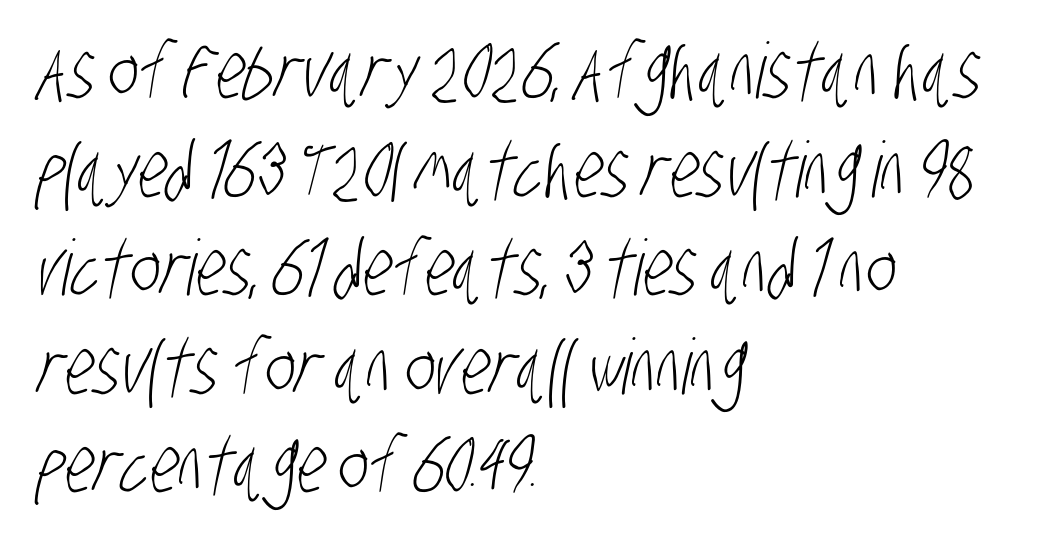
{"serif": "no", "bold": "no", "weight": "light", "width": "condensed", "stroke_contrast": "low", "x_height": "large", "monospaced": "no", "underline": "no", "align": "left", "line_spacing": "normal", "line_spacing_ratio": 1.28, "letter_spacing": "normal", "letter_spacing_em": 0.0, "glyph_px": 77}
